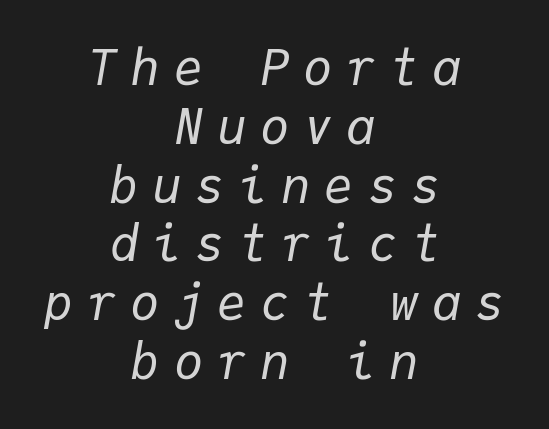
The image shows 49 px regular-weight type, italic (leaning right), monospaced; set centered, line spacing 1.2x, unusually wide letter spacing (+0.28 em), not underlined; low stroke contrast and a medium x-height.
